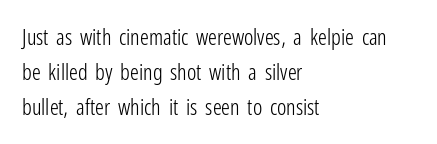
Q: Is the text bold? A: No.
Q: Is the text italic (slanted)? A: No, it is upright.
Q: Is the text underlined? A: No.
Q: How is the paragraph aligned? A: Left-aligned.
Q: Is the spacing between letters normal or unusually wide? A: Normal.
Q: Is the spacing between lines tight, normal or loose? A: Normal.
